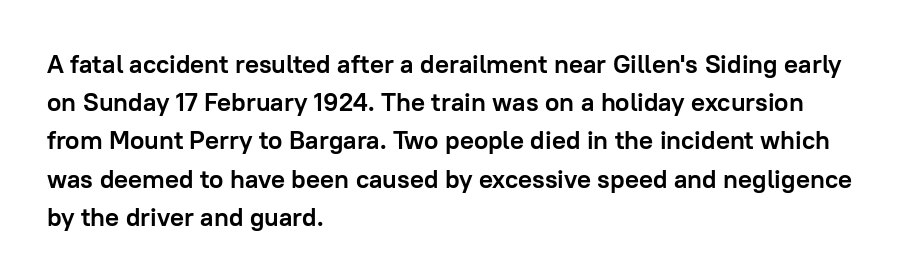
{"italic": "no", "bold": "yes", "underline": "no", "align": "left", "line_spacing": "normal", "line_spacing_ratio": 1.47, "letter_spacing": "normal", "letter_spacing_em": 0.0, "glyph_px": 26}
